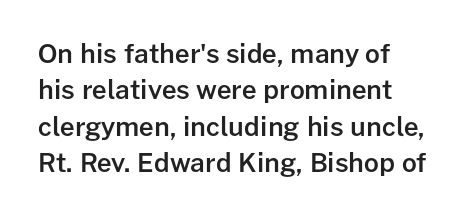
Q: Is the text bold? A: Semi-bold.
Q: Is the text italic (slanted)? A: No, it is upright.
Q: Is the text underlined? A: No.
Q: Is the spacing between letters normal or unusually wide? A: Normal.
Q: Is the spacing between lines tight, normal or loose? A: Normal.
